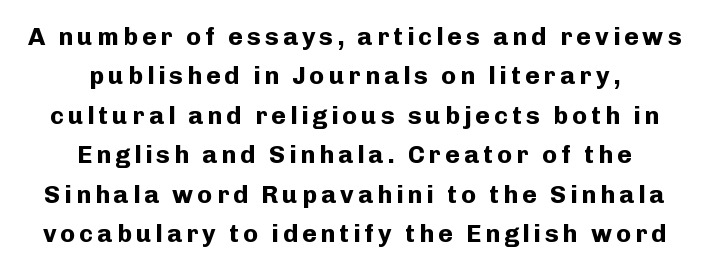
The image shows 25 px bold type, upright; set centered, normal line spacing (1.58x), not underlined.
